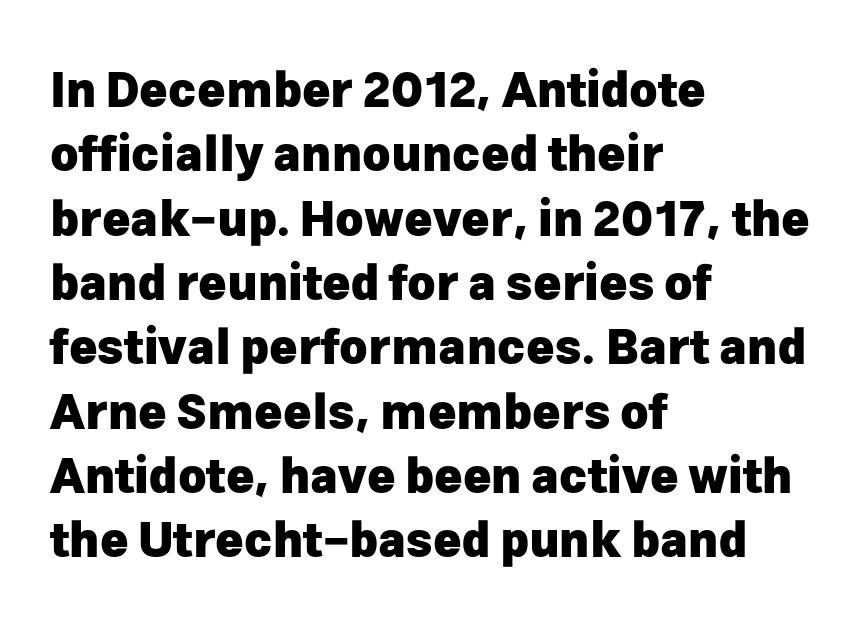
Layout note: lines flush left. How heavy is the stroke? Heavy — this is a bold. If you measured baseline to baseline, you'd find a middling distance. Short note: letters normally spaced. If you drew a line through each stem, it would be perfectly vertical.
